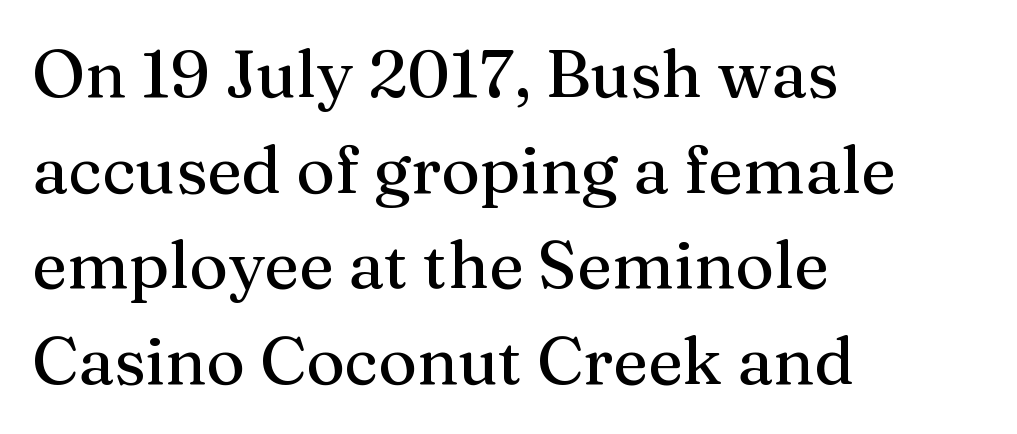
The image shows 66 px serif type, upright; set left-aligned, normal line spacing (1.45x), normal letter spacing, not underlined; medium stroke contrast and a medium x-height.
